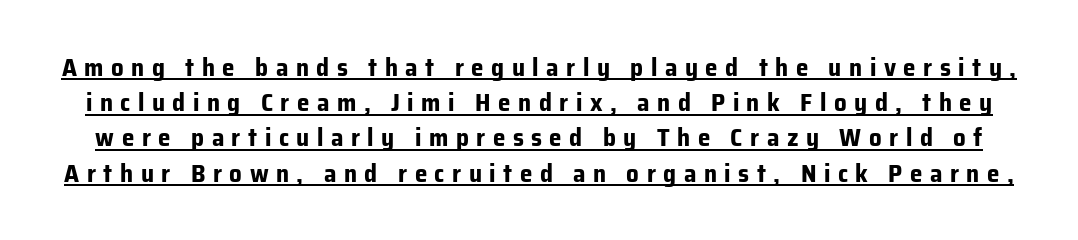
{"italic": "no", "bold": "yes", "underline": "yes", "line_spacing": "normal", "line_spacing_ratio": 1.41, "letter_spacing": "wide", "letter_spacing_em": 0.3, "glyph_px": 25}
